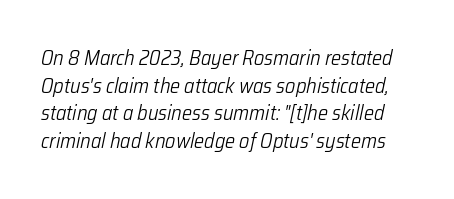
Q: Is the text bold? A: No.
Q: Is the text italic (slanted)? A: Yes, it leans right by about 12 degrees.
Q: Is the text underlined? A: No.
Q: Is the spacing between letters normal or unusually wide? A: Normal.
Q: Is the spacing between lines tight, normal or loose? A: Normal.
